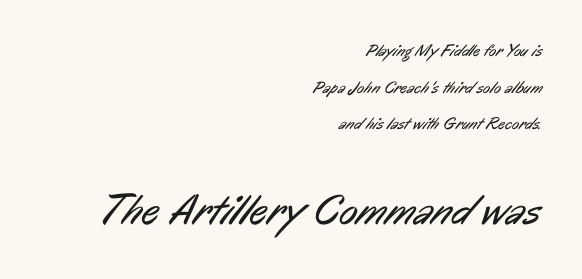
The image shows 43 px regular-weight, condensed sans-serif type; set right-aligned, loose line spacing (2.15x), normal letter spacing, not underlined; the second (bottom) block is 2.53x larger; low stroke contrast and a medium x-height.
